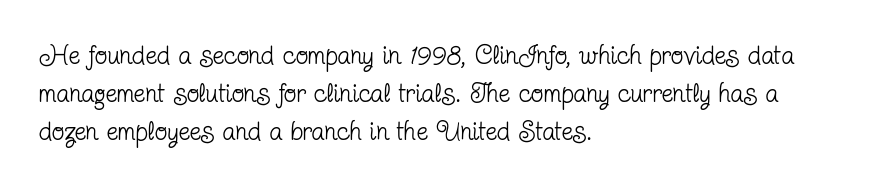
Q: Is the text bold? A: No.
Q: Is the text italic (slanted)? A: No, it is upright.
Q: Is the text underlined? A: No.
Q: How is the paragraph aligned? A: Left-aligned.
Q: Is the spacing between letters normal or unusually wide? A: Normal.
Q: Is the spacing between lines tight, normal or loose? A: Normal.
